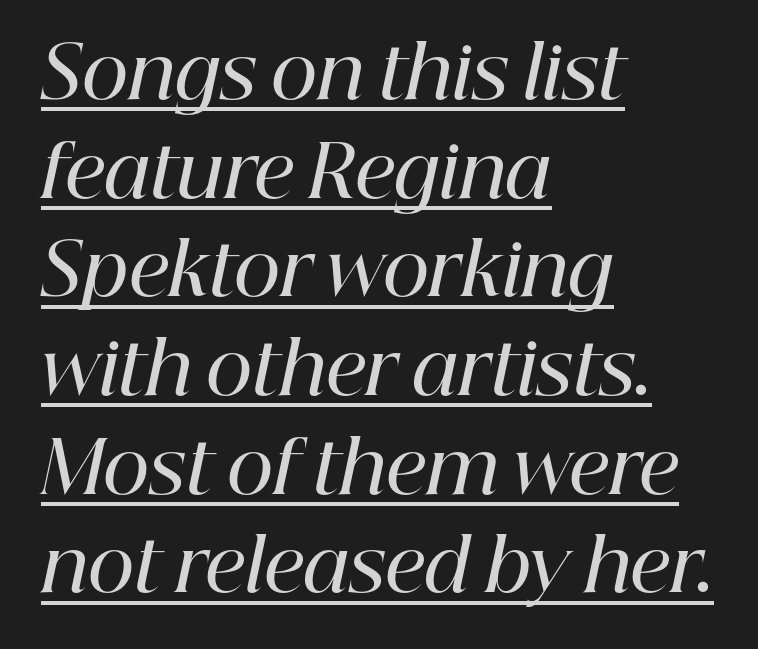
Between one letter and the next there's only the usual sliver of space. Reading down the block, your eye returns to a fixed left position each line. The words here are underlined. A bit beefed up — I'd call it semibold rather than bold. The lines sit at an ordinary, default distance from one another. Every character sits at an angle, as italics do.
